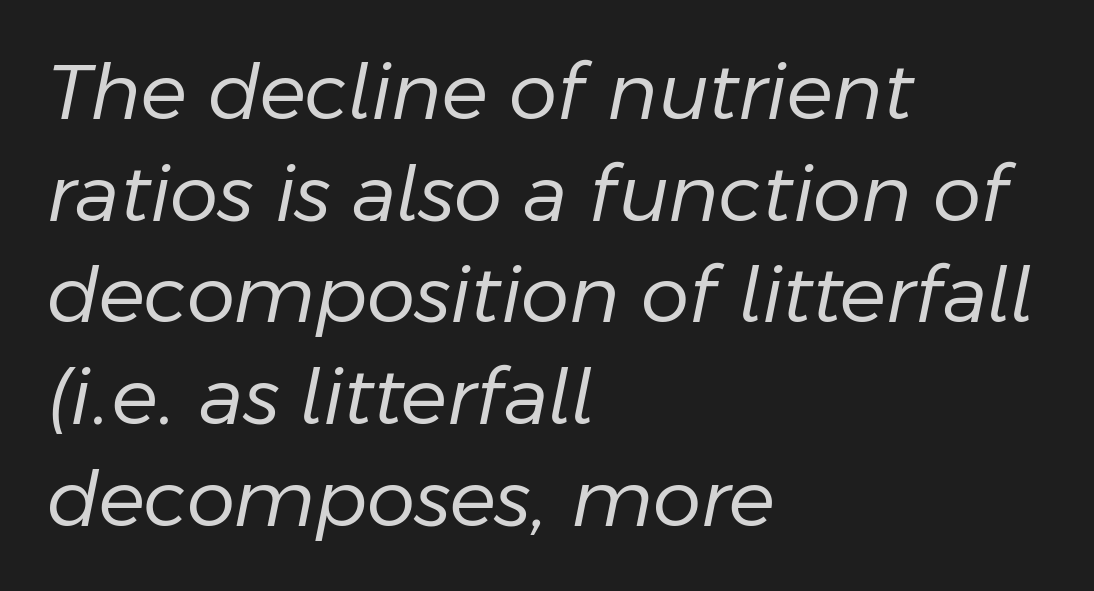
Q: Is the text bold? A: No.
Q: Is the text italic (slanted)? A: Yes, it leans right by about 11 degrees.
Q: Is the text underlined? A: No.
Q: How is the paragraph aligned? A: Left-aligned.
Q: Is the spacing between letters normal or unusually wide? A: Normal.
Q: Is the spacing between lines tight, normal or loose? A: Normal.
Q: Width (condensed, normal, or wide)? A: Normal.
Q: Stroke contrast? A: Low.
Q: x-height? A: Medium.
Q: Monospaced? A: No.
